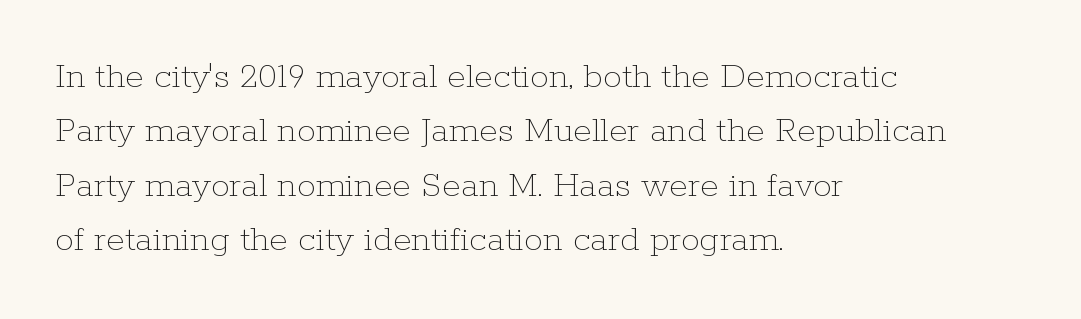
{"italic": "no", "bold": "no", "weight": "thin", "width": "normal", "stroke_contrast": "low", "x_height": "medium", "monospaced": "no", "underline": "no", "align": "left", "line_spacing": "normal", "line_spacing_ratio": 1.43, "letter_spacing": "normal", "letter_spacing_em": 0.0, "glyph_px": 38}
